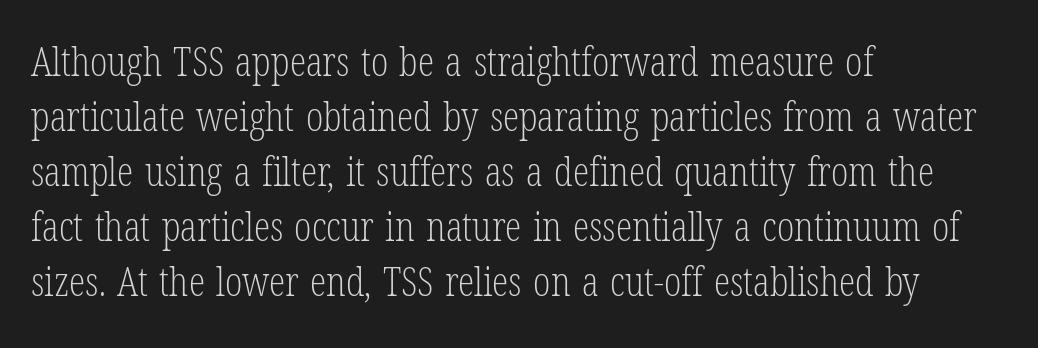
Short and long lines alike share a common starting point at left. Inter-character spacing is left at the font's built-in metrics. Little horizontal feet cap the strokes, marking this as serif type. The letterforms sit at book weight or below. Clear beneath every line of the passage. Rendered with straight, roman letterforms.
